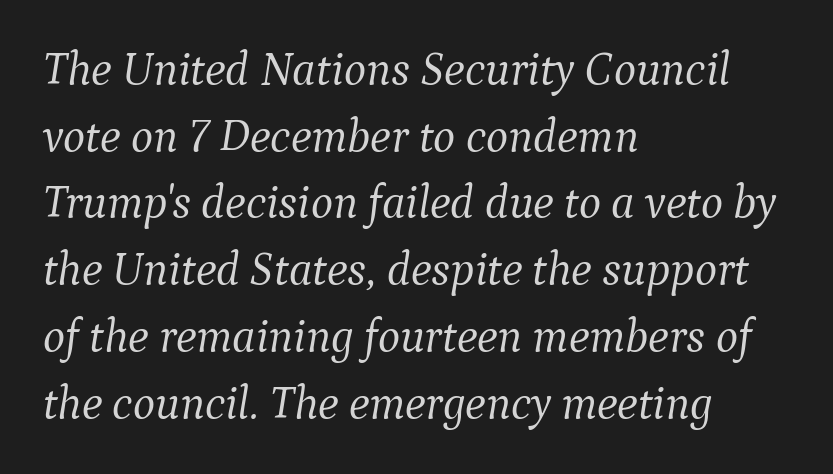
Q: Is the text bold? A: No.
Q: Is the text italic (slanted)? A: Yes, it leans right by about 9 degrees.
Q: Is the typeface a serif or a sans-serif typeface? A: Serif.
Q: Is the text underlined? A: No.
Q: How is the paragraph aligned? A: Left-aligned.
Q: Is the spacing between letters normal or unusually wide? A: Normal.
Q: Is the spacing between lines tight, normal or loose? A: Normal.
Q: Width (condensed, normal, or wide)? A: Normal.
Q: Stroke contrast? A: Medium.
Q: x-height? A: Medium.
Q: Monospaced? A: No.
